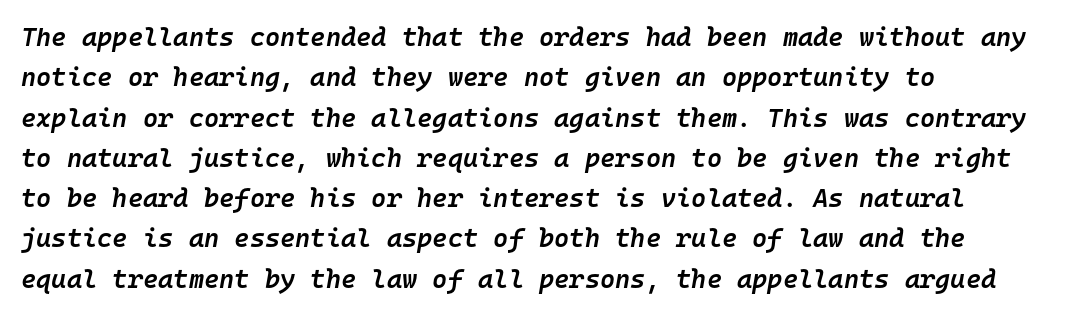
The image shows 26 px text type, italic (leaning right); set left-aligned, normal line spacing (1.55x), normal letter spacing, not underlined.
